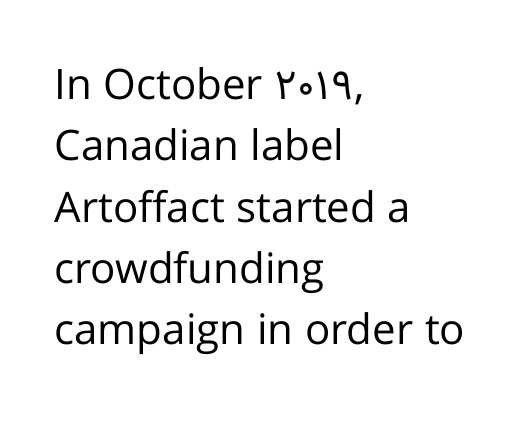
{"serif": "no", "italic": "no", "bold": "no", "weight": "regular", "width": "normal", "stroke_contrast": "low", "x_height": "medium", "monospaced": "no", "underline": "no", "align": "left", "line_spacing": "normal", "line_spacing_ratio": 1.46, "letter_spacing": "normal", "letter_spacing_em": 0.0, "glyph_px": 42}
